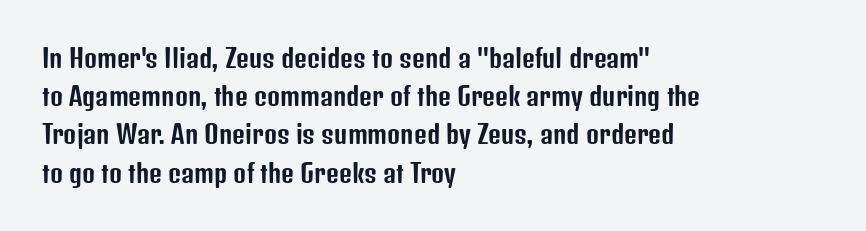
The image shows 25 px text type, upright; set left-aligned, normal line spacing (1.53x), normal letter spacing, not underlined.
